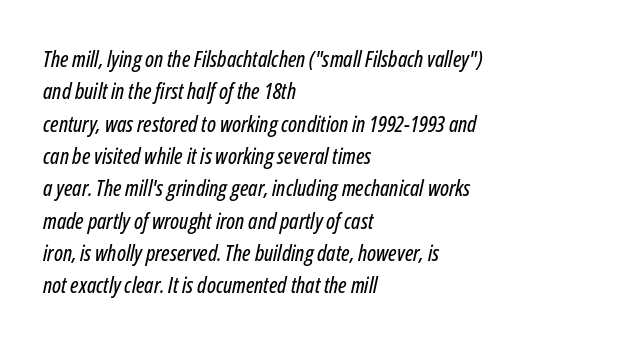
The image shows 22 px text type, italic (leaning right); set left-aligned, normal line spacing (1.47x), normal letter spacing, not underlined.
